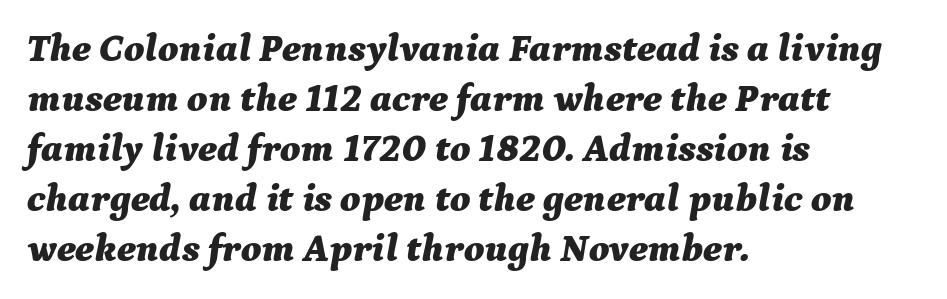
The image shows 39 px bold type, italic (leaning right); set left-aligned, normal line spacing (1.28x), normal letter spacing, not underlined; medium stroke contrast and a medium x-height.
